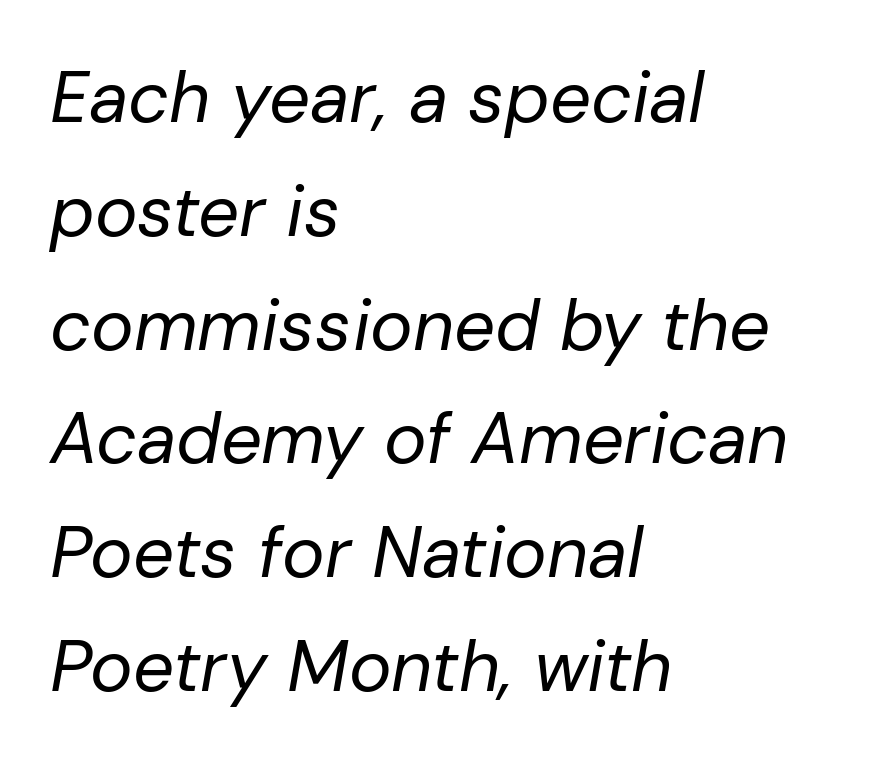
Here the designer chose a conventional face with non-uniform glyph widths. You can tell it's italic because the verticals aren't actually vertical. Alignment: flush left. Words appear dense and cohesive because spacing is normal. The zone under the glyphs is completely vacant. The characters are drawn with everyday or finer stroke widths.
